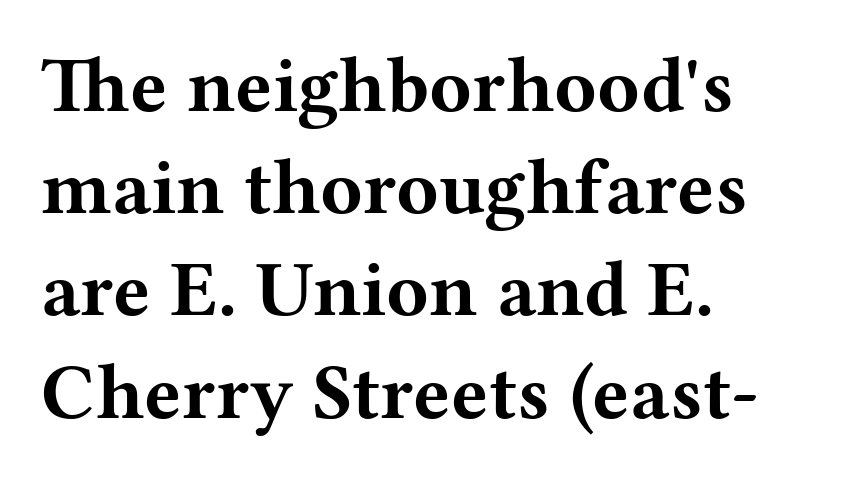
The image shows 78 px bold, wide serif type, upright; set left-aligned, normal line spacing (1.31x), normal letter spacing, not underlined; medium stroke contrast and a medium x-height.
